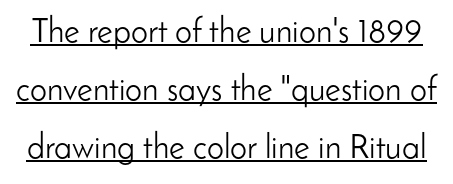
Grotesque or geometric, the face here clearly has no serifs. Is there an underline? Yes — a line sits under the letters. This rendering leaves character spacing at its baseline value. The letters stand upright; this is a roman face.
